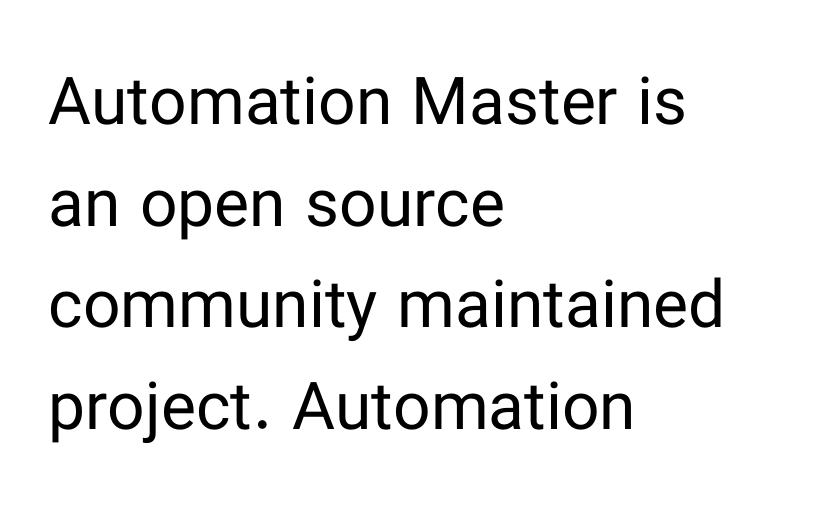
{"serif": "no", "italic": "no", "bold": "no", "weight": "regular", "width": "normal", "stroke_contrast": "low", "x_height": "medium", "monospaced": "no", "underline": "no", "align": "left", "line_spacing": "normal", "line_spacing_ratio": 1.54, "letter_spacing": "normal", "letter_spacing_em": 0.0, "glyph_px": 66}
